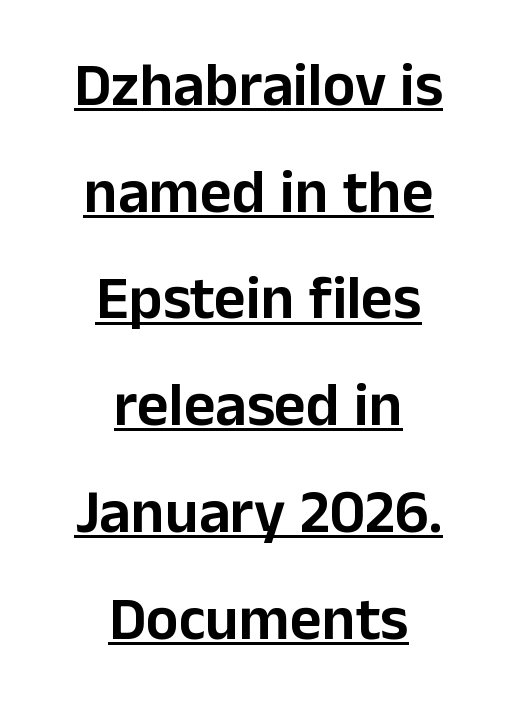
{"serif": "no", "italic": "no", "width": "normal", "stroke_contrast": "low", "x_height": "medium", "monospaced": "no", "underline": "yes", "align": "center", "line_spacing_ratio": 1.75, "letter_spacing": "normal", "letter_spacing_em": 0.0, "glyph_px": 61}
